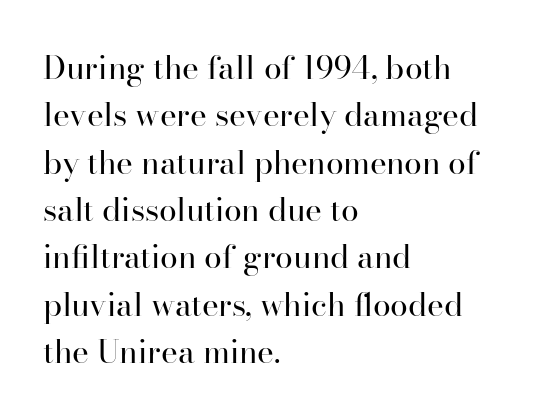
{"serif": "yes", "italic": "no", "bold": "no", "weight": "regular", "width": "normal", "stroke_contrast": "high", "x_height": "small", "monospaced": "no", "underline": "no", "align": "left", "line_spacing": "normal", "line_spacing_ratio": 1.48, "letter_spacing": "normal", "letter_spacing_em": 0.0, "glyph_px": 32}
